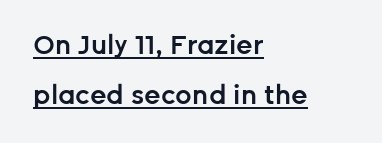
{"italic": "no", "bold": "semi", "underline": "yes", "align": "left", "line_spacing": "loose", "line_spacing_ratio": 1.92, "letter_spacing": "normal", "letter_spacing_em": 0.0, "glyph_px": 26}
